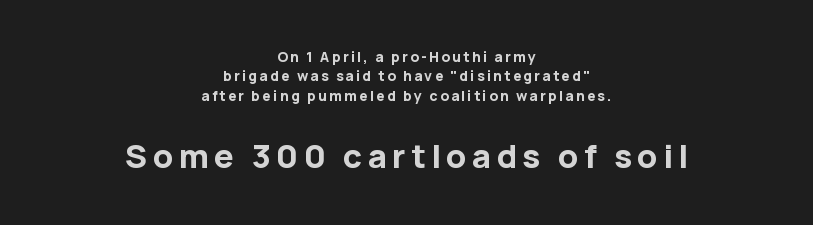
{"serif": "no", "italic": "no", "bold": "yes", "weight": "bold", "width": "normal", "stroke_contrast": "low", "x_height": "medium", "monospaced": "no", "underline": "no", "align": "center", "line_spacing": "normal", "line_spacing_ratio": 1.39, "larger_block": "second", "size_ratio": 2.36, "glyph_px": 33}
